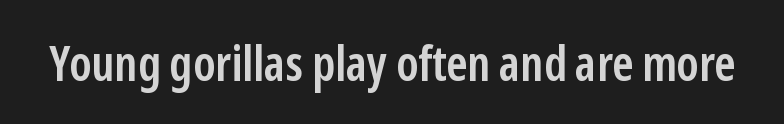
Anything drawn beneath the words? Only blank space. The face used here is proportionally spaced, like ordinary book or web type. The type is set solid horizontally, with unmodified tracking. Stroke thickness is moderately raised; the sample reads as semibold. Ascenders rise straight up at ninety degrees.
